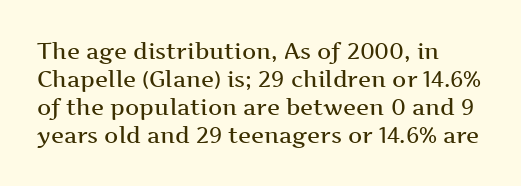
Q: Is the text bold? A: Semi-bold.
Q: Is the text italic (slanted)? A: No, it is upright.
Q: Is the text underlined? A: No.
Q: Is the spacing between letters normal or unusually wide? A: Normal.
Q: Is the spacing between lines tight, normal or loose? A: Normal.
